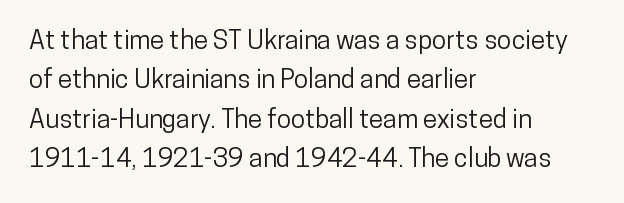
Q: Is the text italic (slanted)? A: No, it is upright.
Q: Is the text underlined? A: No.
Q: How is the paragraph aligned? A: Left-aligned.
Q: Is the spacing between letters normal or unusually wide? A: Normal.
Q: Is the spacing between lines tight, normal or loose? A: Normal.
